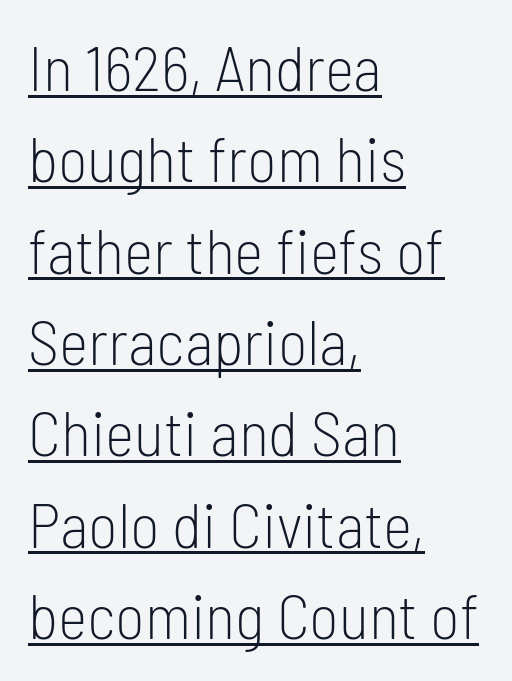
Q: Is the text bold? A: No.
Q: Is the text italic (slanted)? A: No, it is upright.
Q: Is the typeface a serif or a sans-serif typeface? A: Sans-serif.
Q: Is the text underlined? A: Yes.
Q: How is the paragraph aligned? A: Left-aligned.
Q: Is the spacing between letters normal or unusually wide? A: Normal.
Q: Is the spacing between lines tight, normal or loose? A: Normal.
Q: Width (condensed, normal, or wide)? A: Condensed.
Q: Stroke contrast? A: Low.
Q: x-height? A: Medium.
Q: Monospaced? A: No.
